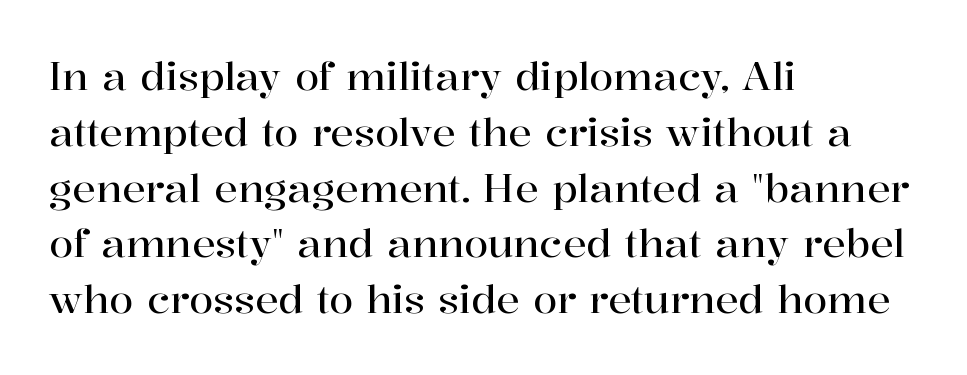
Notice how the passage keeps a crisp vertical edge on the left only. Default kerning and tracking; the words read as compact shapes. Think of a printed novel: that variable character pitch is what you see here. This sample keeps an unexceptional amount of space between lines.
